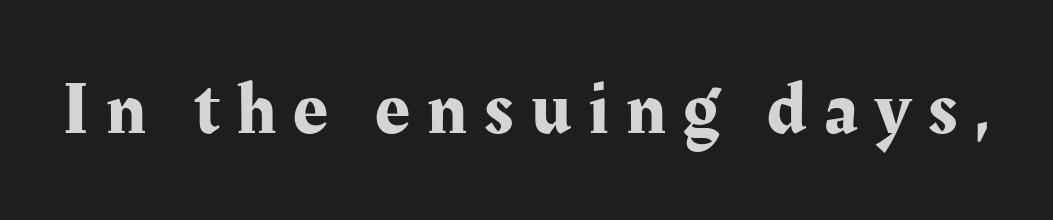
Q: Is the text italic (slanted)? A: No, it is upright.
Q: Is the typeface a serif or a sans-serif typeface? A: Serif.
Q: Is the text underlined? A: No.
Q: Is the spacing between letters normal or unusually wide? A: Unusually wide.
Q: Width (condensed, normal, or wide)? A: Normal.
Q: Stroke contrast? A: Medium.
Q: x-height? A: Medium.
Q: Monospaced? A: No.
